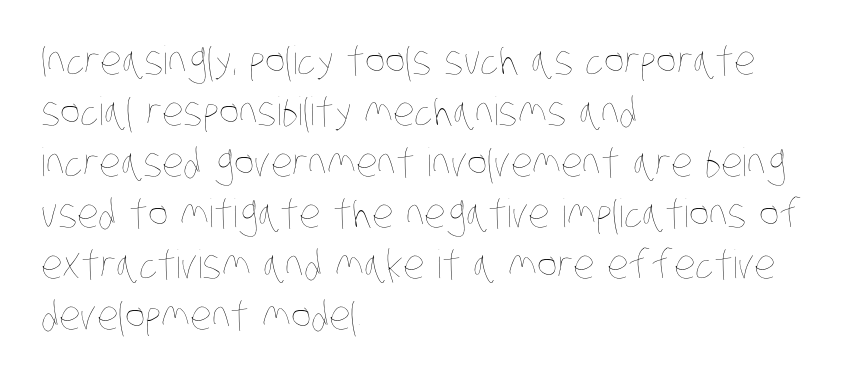
Q: Is the text bold? A: No.
Q: Is the text underlined? A: No.
Q: How is the paragraph aligned? A: Left-aligned.
Q: Is the spacing between letters normal or unusually wide? A: Normal.
Q: Is the spacing between lines tight, normal or loose? A: Normal.
Q: Width (condensed, normal, or wide)? A: Condensed.
Q: Stroke contrast? A: Low.
Q: x-height? A: Large.
Q: Monospaced? A: No.
